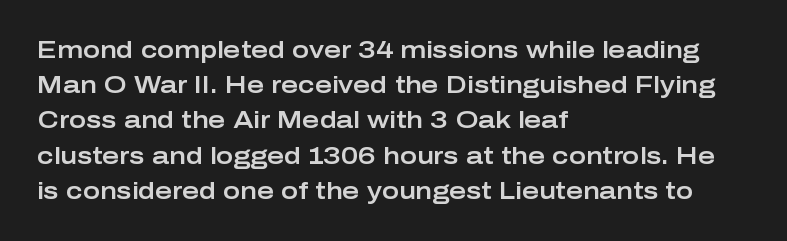
{"italic": "no", "underline": "no", "align": "left", "line_spacing": "normal", "line_spacing_ratio": 1.53, "letter_spacing": "normal", "letter_spacing_em": 0.0, "glyph_px": 23}
